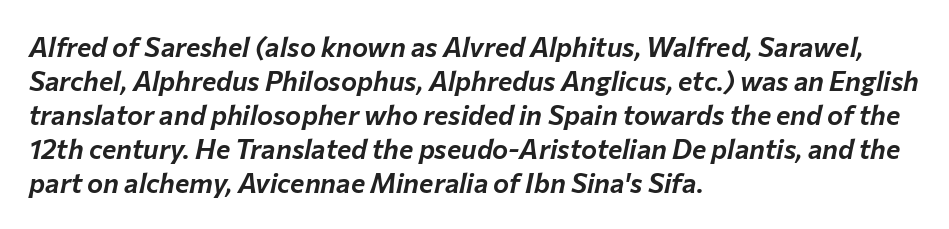
The image shows 27 px text type, italic (leaning right); set left-aligned, normal line spacing (1.26x), normal letter spacing, not underlined.
